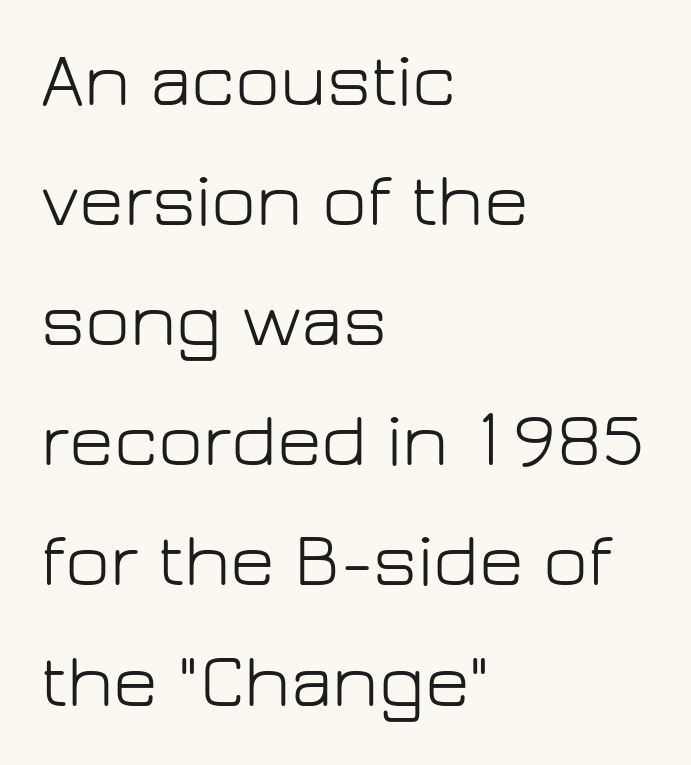
Spacing between characters is what you'd get straight out of the box. This rendering features lettering with no underline. Grotesque or geometric, the face here clearly has no serifs. Varying glyph widths throughout — classic text-font behaviour.
